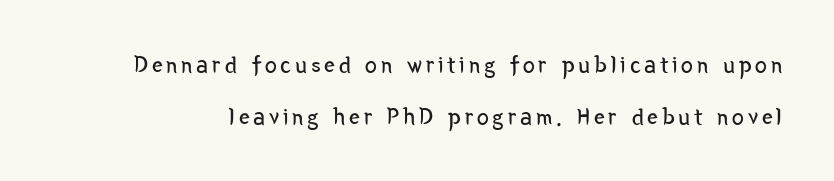
The image shows 24 px text type, upright; set loose line spacing (2.16x), not underlined.
